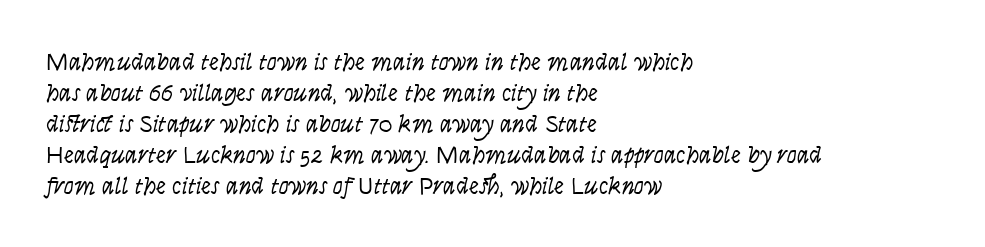
A light-to-regular cut is what we see here. Clear beneath every line of the passage. The passage shown has conventional tracking throughout. Leftover space on each line is placed entirely after the last word.
